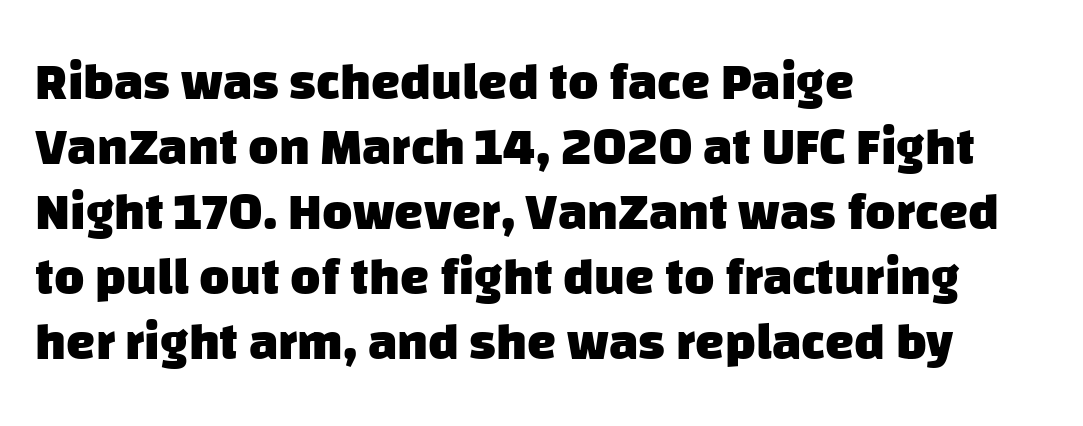
{"serif": "no", "bold": "yes", "weight": "heavy", "width": "normal", "stroke_contrast": "low", "x_height": "large", "monospaced": "no", "underline": "no", "align": "left", "line_spacing": "normal", "line_spacing_ratio": 1.25, "letter_spacing": "normal", "letter_spacing_em": 0.0, "glyph_px": 52}
